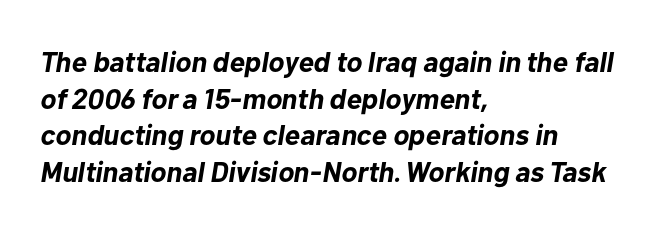
The image shows 29 px bold type, italic (leaning right); set left-aligned, normal line spacing (1.26x), normal letter spacing, not underlined; low stroke contrast and a medium x-height.
